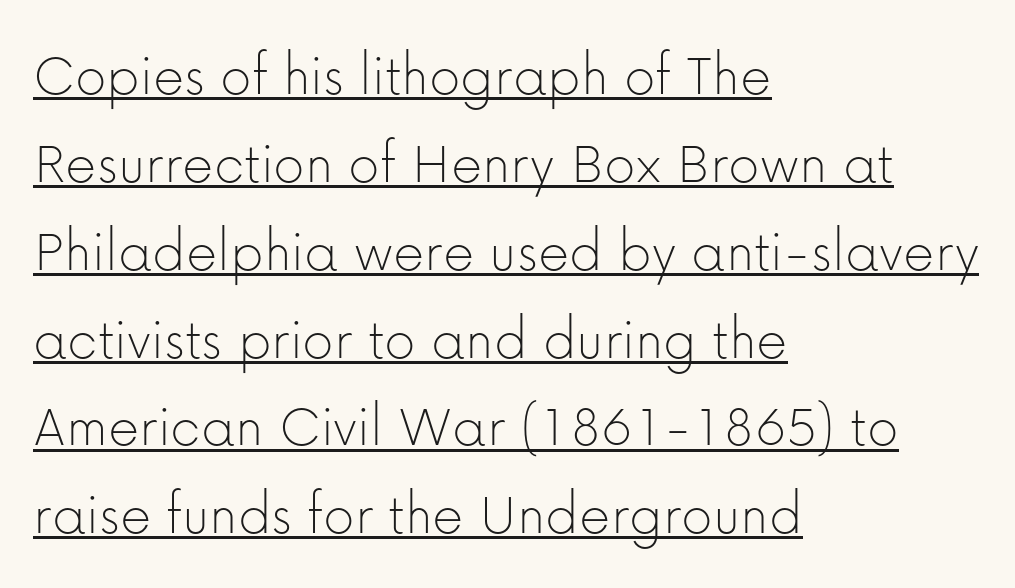
The image shows 61 px thin sans-serif type, upright; set left-aligned, normal line spacing (1.44x), normal letter spacing, underlined; low stroke contrast and a medium x-height.
